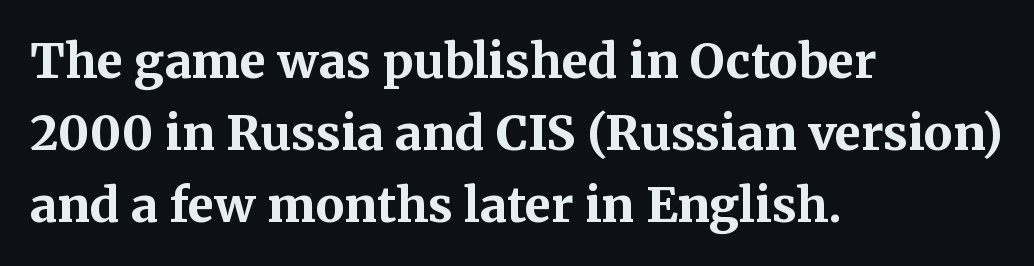
{"serif": "yes", "italic": "no", "bold": "yes", "weight": "bold", "width": "normal", "stroke_contrast": "medium", "x_height": "medium", "monospaced": "no", "underline": "no", "align": "left", "line_spacing": "normal", "line_spacing_ratio": 1.5, "letter_spacing": "normal", "letter_spacing_em": 0.0, "glyph_px": 48}
